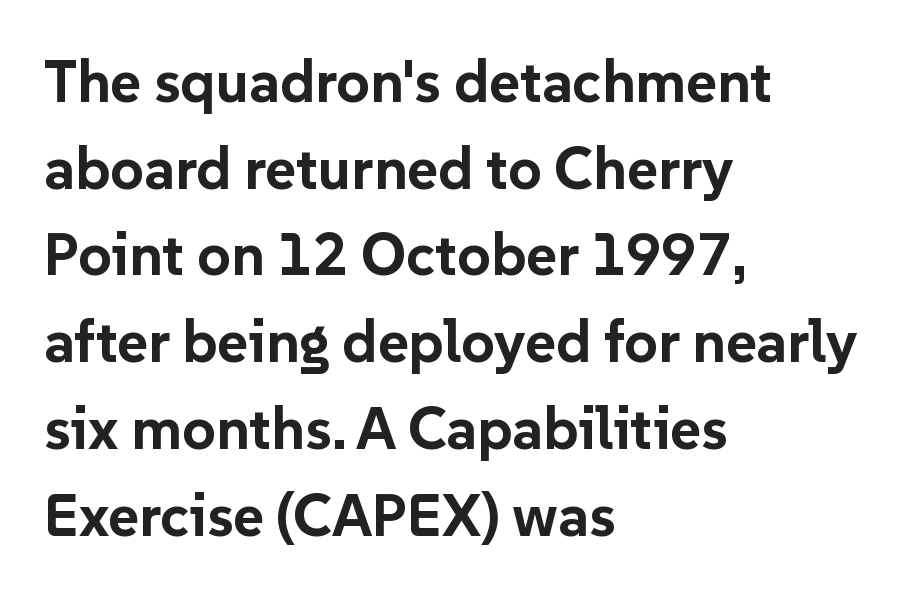
Q: Is the text bold? A: Yes.
Q: Is the text italic (slanted)? A: No, it is upright.
Q: Is the typeface a serif or a sans-serif typeface? A: Sans-serif.
Q: Is the text underlined? A: No.
Q: How is the paragraph aligned? A: Left-aligned.
Q: Is the spacing between letters normal or unusually wide? A: Normal.
Q: Is the spacing between lines tight, normal or loose? A: Normal.
Q: Width (condensed, normal, or wide)? A: Normal.
Q: Stroke contrast? A: Low.
Q: x-height? A: Medium.
Q: Monospaced? A: No.
